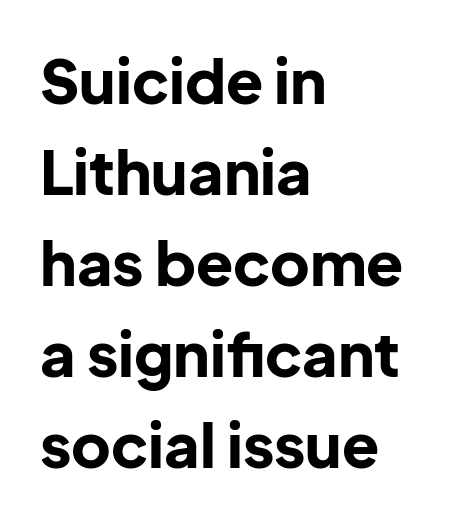
{"serif": "no", "italic": "no", "bold": "yes", "weight": "bold", "width": "normal", "stroke_contrast": "low", "x_height": "medium", "monospaced": "no", "underline": "no", "align": "left", "line_spacing": "normal", "line_spacing_ratio": 1.49, "letter_spacing": "normal", "letter_spacing_em": 0.0, "glyph_px": 61}
